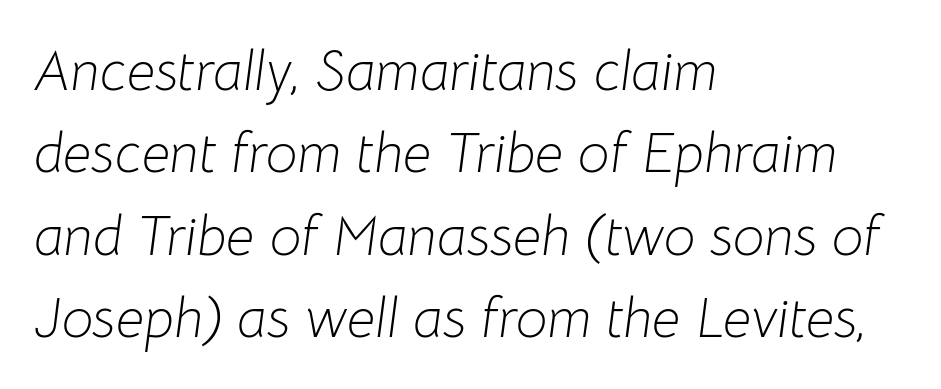
The image shows 56 px light type, italic (leaning right); set left-aligned, normal line spacing (1.47x), normal letter spacing, not underlined; low stroke contrast and a medium x-height.
